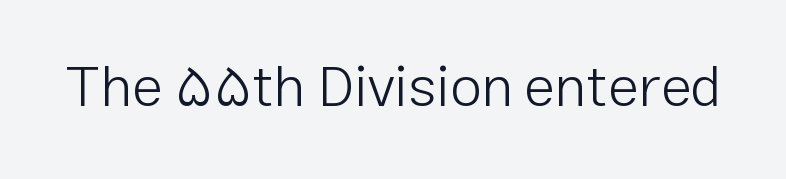
{"serif": "no", "italic": "no", "bold": "no", "weight": "light", "width": "normal", "stroke_contrast": "low", "x_height": "medium", "monospaced": "no", "underline": "no", "letter_spacing": "normal", "letter_spacing_em": 0.0, "glyph_px": 57}
